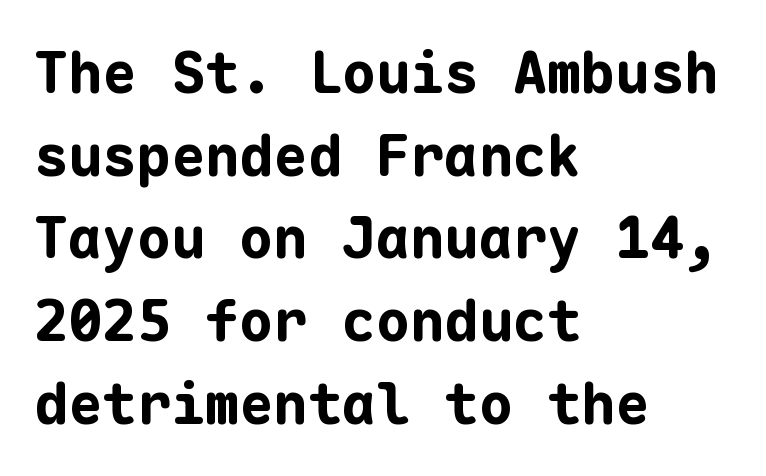
{"serif": "no", "italic": "no", "bold": "yes", "weight": "bold", "width": "normal", "stroke_contrast": "low", "x_height": "medium", "monospaced": "yes", "underline": "no", "align": "left", "line_spacing": "normal", "line_spacing_ratio": 1.45, "letter_spacing": "normal", "letter_spacing_em": 0.0, "glyph_px": 57}
